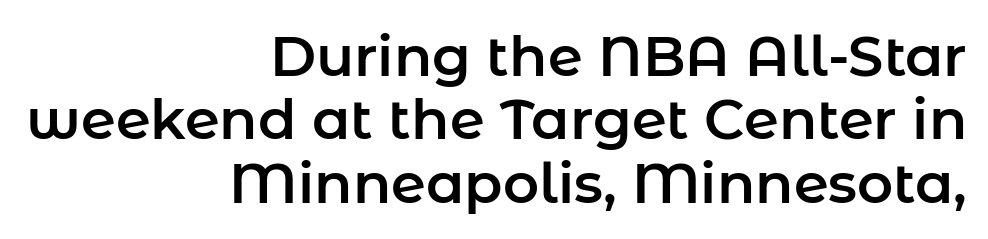
One-word summary of the alignment: right. The gap between lines stays unmarked. Is there any slant? The stems are plumb. Reading down the column, the eye jumps only a short way to each next line. Spacing between characters is what you'd get straight out of the box. Looks like regular typesetting: each glyph gets only the width it needs.
